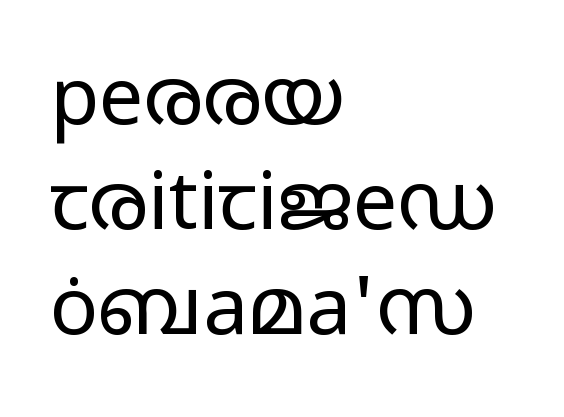
A classic flush-left, rag-right setting is used for this passage. Spacing verdict: proportional, widths tailored to each character. Standard letterfit; no display-style spreading of the glyphs. These lines sit exactly where default settings would place them. Words float on clear page, feet unadorned. The letters carry no serifs — their stems end cleanly without finishing strokes.
